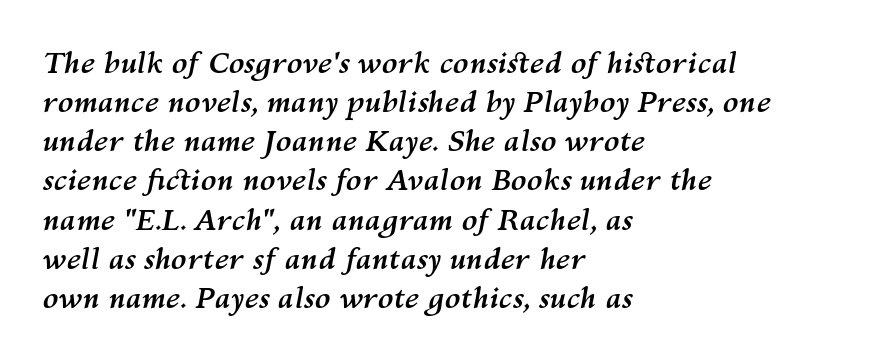
The image shows 29 px semibold type, italic (leaning right); set left-aligned, normal line spacing (1.35x), normal letter spacing, not underlined; medium stroke contrast and a medium x-height.
